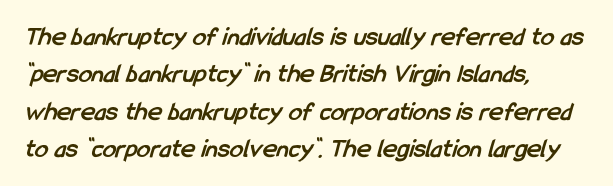
Q: Is the text bold? A: Yes.
Q: Is the text underlined? A: No.
Q: How is the paragraph aligned? A: Left-aligned.
Q: Is the spacing between letters normal or unusually wide? A: Normal.
Q: Is the spacing between lines tight, normal or loose? A: Normal.
